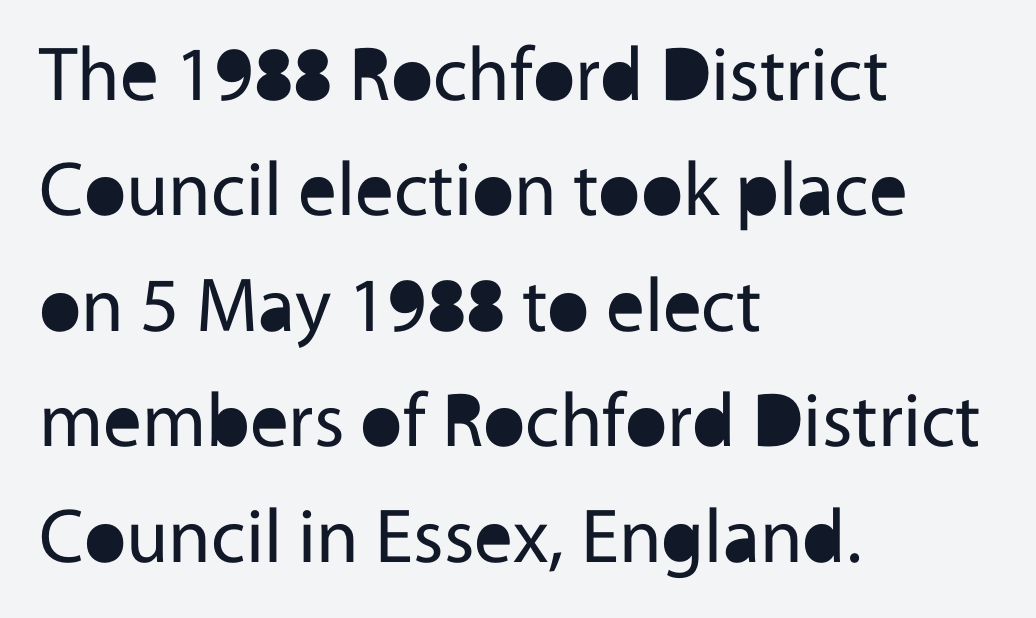
The image shows 77 px regular-weight sans-serif type, upright; set left-aligned, normal line spacing (1.5x), normal letter spacing, not underlined; a medium x-height.
